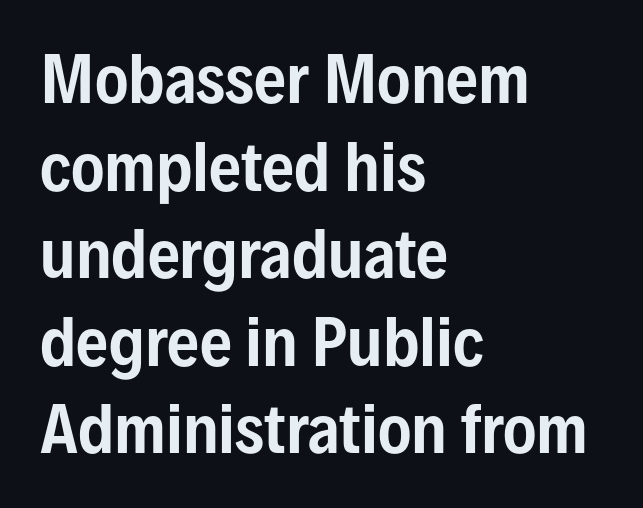
When letters stand straight like this, we call the style roman or upright. This sample has the flowing, uneven cadence of proportional lettering. Rows of type keep a routine distance in the vertical direction. The space directly below the letters is spotless. Standard letterfit; no display-style spreading of the glyphs.
